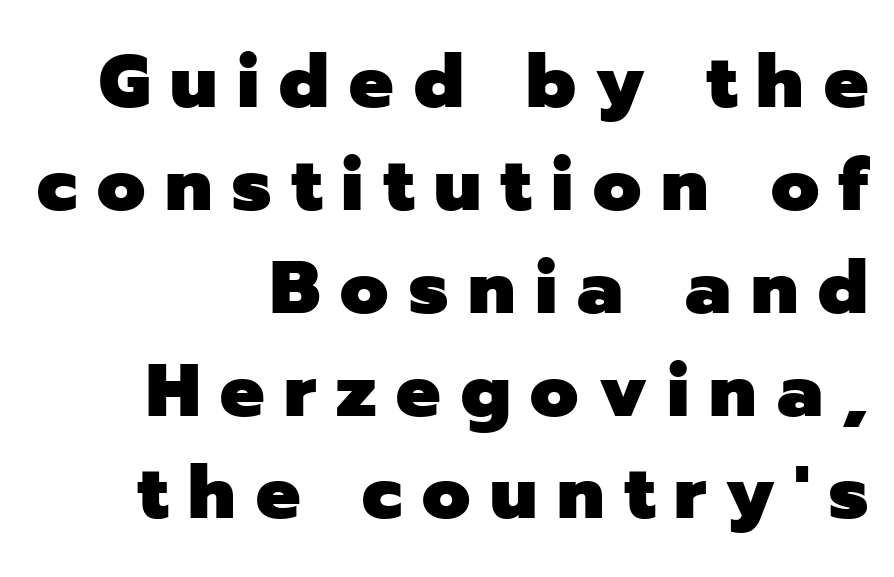
{"serif": "no", "italic": "no", "bold": "yes", "weight": "heavy", "width": "normal", "stroke_contrast": "low", "x_height": "medium", "monospaced": "no", "underline": "no", "align": "right", "line_spacing": "normal", "line_spacing_ratio": 1.39, "letter_spacing": "wide", "letter_spacing_em": 0.27, "glyph_px": 74}
